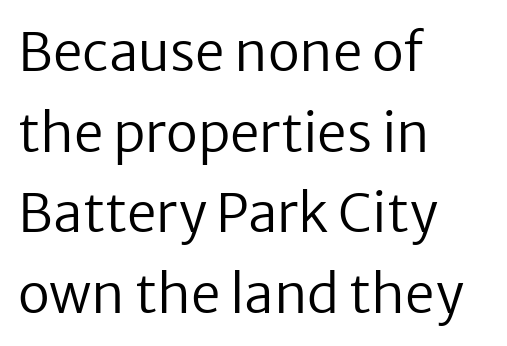
{"serif": "no", "italic": "no", "bold": "no", "weight": "regular", "width": "normal", "stroke_contrast": "low", "x_height": "medium", "monospaced": "no", "underline": "no", "align": "left", "line_spacing": "normal", "line_spacing_ratio": 1.52, "letter_spacing": "normal", "letter_spacing_em": 0.0, "glyph_px": 53}
